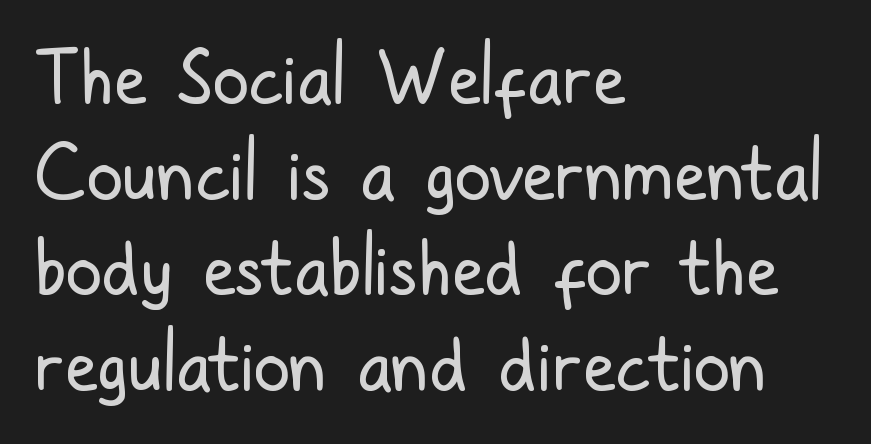
Q: Is the text bold? A: No.
Q: Is the text italic (slanted)? A: No, it is upright.
Q: Is the typeface a serif or a sans-serif typeface? A: Sans-serif.
Q: Is the text underlined? A: No.
Q: How is the paragraph aligned? A: Left-aligned.
Q: Is the spacing between letters normal or unusually wide? A: Normal.
Q: Is the spacing between lines tight, normal or loose? A: Normal.
Q: Width (condensed, normal, or wide)? A: Condensed.
Q: Stroke contrast? A: Low.
Q: x-height? A: Medium.
Q: Monospaced? A: No.
